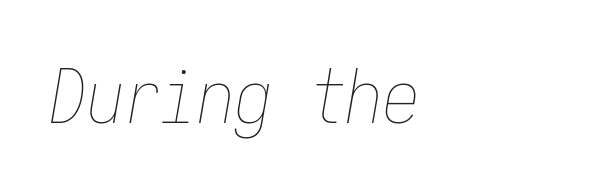
{"italic": "yes", "lean": "right", "slant_degrees": 10, "bold": "no", "weight": "thin", "width": "condensed", "stroke_contrast": "low", "x_height": "medium", "underline": "no", "align": "left", "letter_spacing": "normal", "letter_spacing_em": 0.0, "glyph_px": 74}
